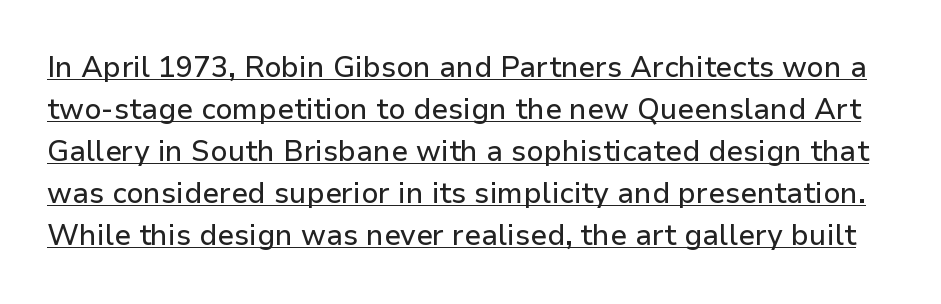
{"serif": "no", "italic": "no", "width": "normal", "stroke_contrast": "low", "x_height": "medium", "monospaced": "no", "underline": "yes", "line_spacing": "normal", "line_spacing_ratio": 1.45, "letter_spacing": "normal", "letter_spacing_em": 0.0, "glyph_px": 29}
